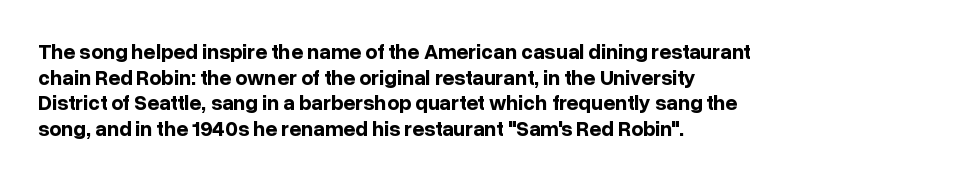
The image shows 21 px bold type, upright; set left-aligned, line spacing 1.22x, normal letter spacing, not underlined.
